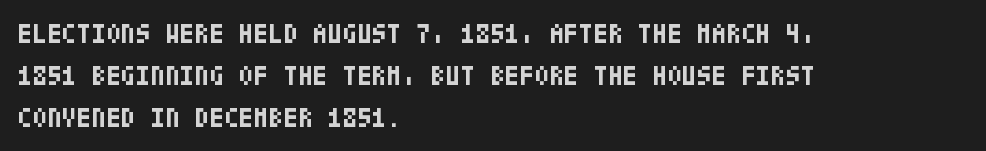
{"italic": "no", "bold": "yes", "underline": "no", "align": "left", "line_spacing": "normal", "line_spacing_ratio": 1.56, "letter_spacing": "normal", "letter_spacing_em": 0.0, "glyph_px": 27}
